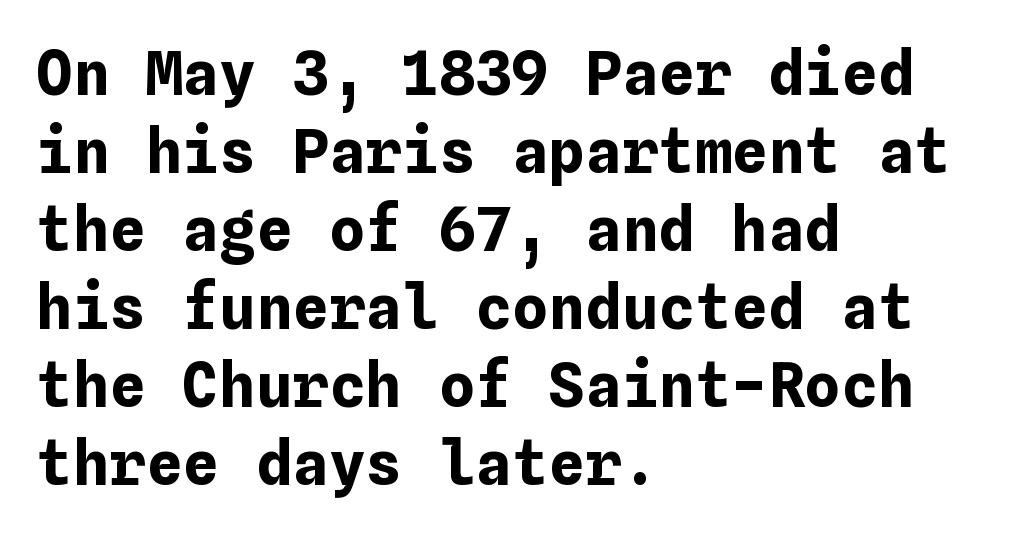
Q: Is the text bold? A: Yes.
Q: Is the text italic (slanted)? A: No, it is upright.
Q: Is the text underlined? A: No.
Q: How is the paragraph aligned? A: Left-aligned.
Q: Is the spacing between letters normal or unusually wide? A: Normal.
Q: Is the spacing between lines tight, normal or loose? A: Normal.
Q: Width (condensed, normal, or wide)? A: Normal.
Q: Stroke contrast? A: Low.
Q: x-height? A: Medium.
